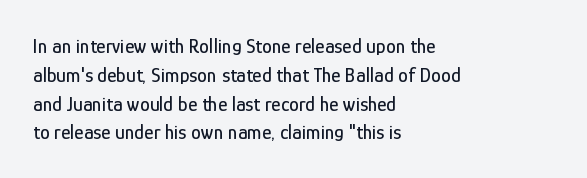
{"italic": "no", "underline": "no", "align": "left", "line_spacing": "normal", "line_spacing_ratio": 1.44, "letter_spacing": "normal", "letter_spacing_em": 0.0, "glyph_px": 20}
